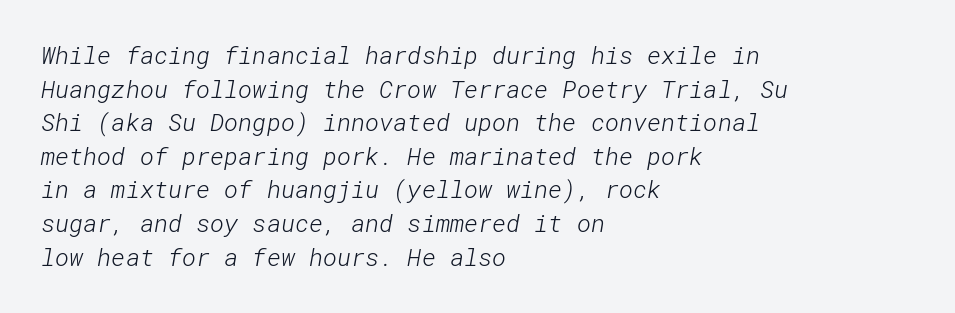
The image shows 24 px text type; set left-aligned, normal line spacing (1.4x), normal letter spacing, not underlined.
